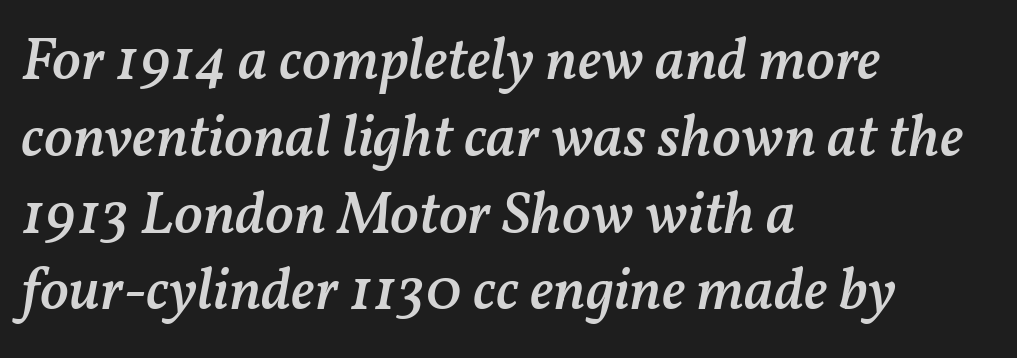
Q: Is the text bold? A: Semi-bold.
Q: Is the text italic (slanted)? A: Yes, it leans right by about 11 degrees.
Q: Is the text underlined? A: No.
Q: How is the paragraph aligned? A: Left-aligned.
Q: Is the spacing between letters normal or unusually wide? A: Normal.
Q: Is the spacing between lines tight, normal or loose? A: Normal.
Q: Width (condensed, normal, or wide)? A: Normal.
Q: Stroke contrast? A: Medium.
Q: x-height? A: Medium.
Q: Monospaced? A: No.
